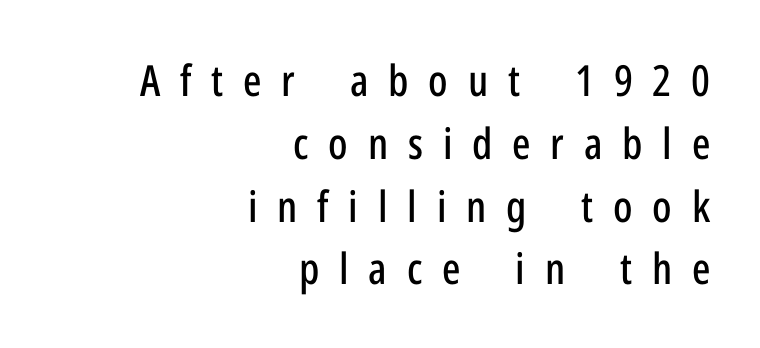
Q: Is the text italic (slanted)? A: No, it is upright.
Q: Is the typeface a serif or a sans-serif typeface? A: Sans-serif.
Q: Is the text underlined? A: No.
Q: How is the paragraph aligned? A: Right-aligned.
Q: Is the spacing between letters normal or unusually wide? A: Unusually wide.
Q: Is the spacing between lines tight, normal or loose? A: Normal.
Q: Width (condensed, normal, or wide)? A: Condensed.
Q: Stroke contrast? A: Low.
Q: x-height? A: Medium.
Q: Monospaced? A: No.
